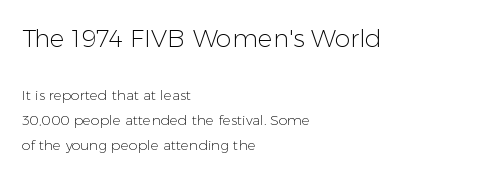
The image shows 25 px text type, upright; set left-aligned, line spacing 1.77x, normal letter spacing, not underlined; the first (top) block is 1.79x larger.
